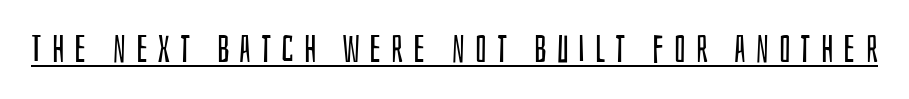
Q: Is the text bold? A: No.
Q: Is the text italic (slanted)? A: No, it is upright.
Q: Is the typeface a serif or a sans-serif typeface? A: Sans-serif.
Q: Is the text underlined? A: Yes.
Q: Is the spacing between letters normal or unusually wide? A: Unusually wide.
Q: Width (condensed, normal, or wide)? A: Condensed.
Q: Stroke contrast? A: Low.
Q: x-height? A: Large.
Q: Monospaced? A: No.
